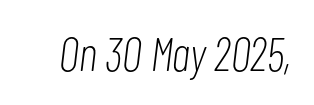
Q: Is the text bold? A: No.
Q: Is the text italic (slanted)? A: Yes, it leans right by about 7 degrees.
Q: Is the text underlined? A: No.
Q: Is the spacing between letters normal or unusually wide? A: Normal.
Q: Width (condensed, normal, or wide)? A: Condensed.
Q: Stroke contrast? A: Low.
Q: x-height? A: Medium.
Q: Monospaced? A: No.
